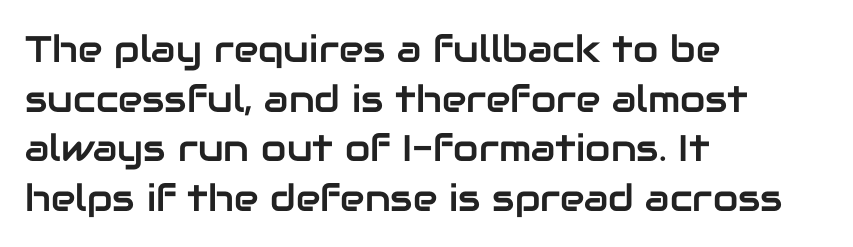
Examine the stroke ends and you'll find no serifs. Caption: standard tracking, unaltered. The ragged edge is on the right, which tells us the setting is flush left. Is there any slant? The stems are plumb. Regarding leading, the lines here are spaced in the standard way.
